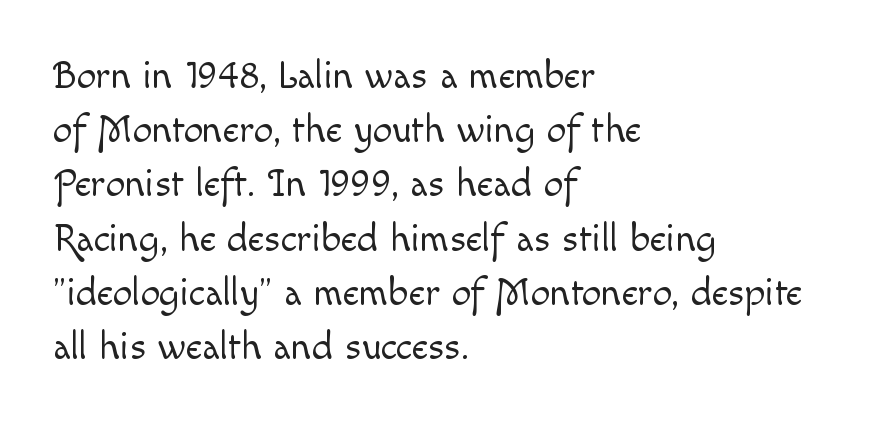
The image shows 39 px light type, upright; set left-aligned, normal line spacing (1.39x), normal letter spacing, not underlined; a small x-height.
